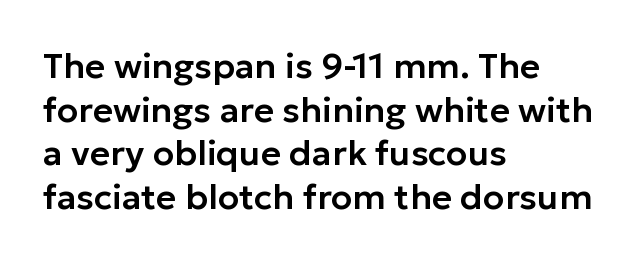
Q: Is the text italic (slanted)? A: No, it is upright.
Q: Is the typeface a serif or a sans-serif typeface? A: Sans-serif.
Q: Is the text underlined? A: No.
Q: How is the paragraph aligned? A: Left-aligned.
Q: Is the spacing between letters normal or unusually wide? A: Normal.
Q: Is the spacing between lines tight, normal or loose? A: Normal.
Q: Width (condensed, normal, or wide)? A: Normal.
Q: Stroke contrast? A: Low.
Q: x-height? A: Medium.
Q: Monospaced? A: No.
